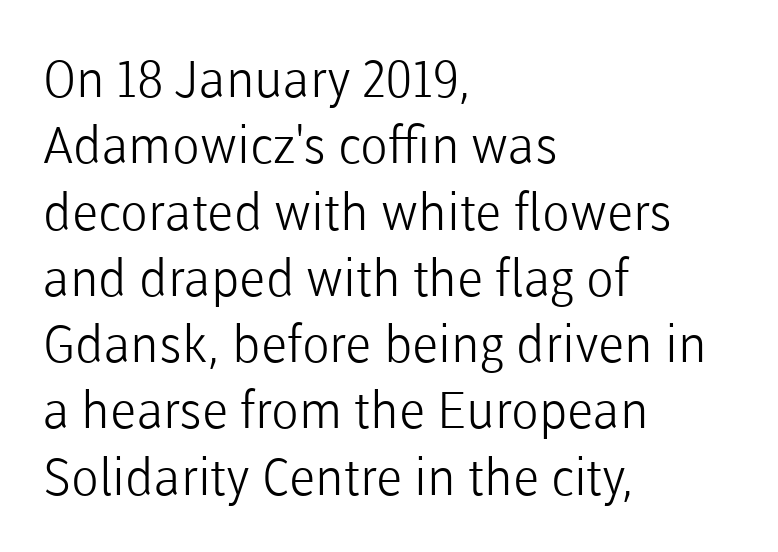
{"serif": "no", "italic": "no", "bold": "no", "weight": "light", "width": "normal", "stroke_contrast": "low", "x_height": "medium", "monospaced": "no", "underline": "no", "align": "left", "line_spacing": "normal", "line_spacing_ratio": 1.3, "letter_spacing": "normal", "letter_spacing_em": 0.0, "glyph_px": 51}
